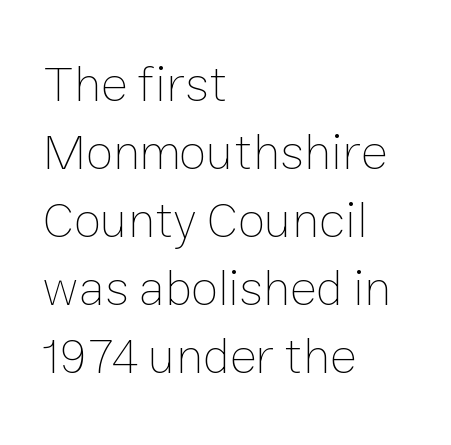
Anything drawn beneath the words? Only blank space. The cut favours lightness, reaching ordinary text weight at its darkest. Is this a fixed-width face? No — the glyphs have proportional, varying widths. Leading: standard. How are the letters spaced? Ordinarily, with no added tracking.
